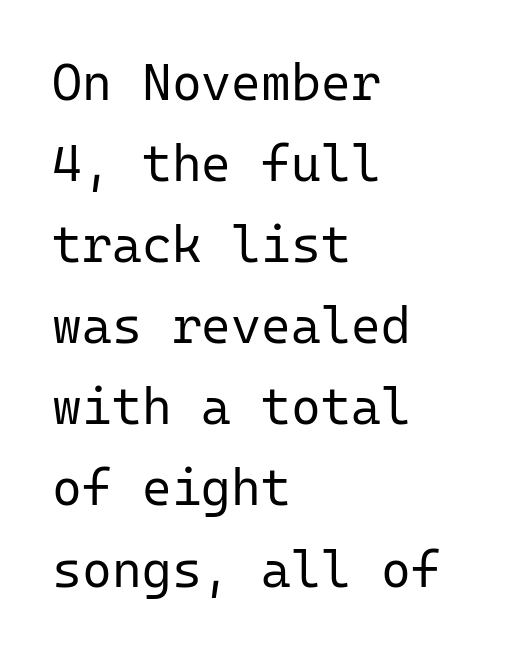
The line texture is even and compact thanks to regular tracking. Teacher's note: observe the even left margin — that is flush-left alignment. Successive baselines arrive at the customary interval. Every character sits straight up, as roman type does. Vertical stems look standard width or narrower in stroke. Think of a typewriter: that constant character pitch is what you see here.
